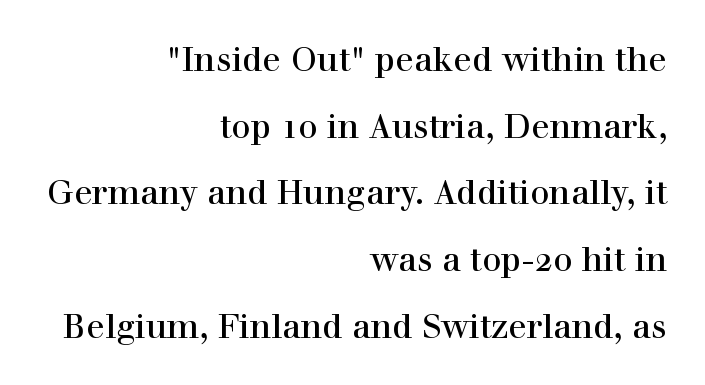
The image shows 34 px serif type, upright; set right-aligned, loose line spacing (1.96x), normal letter spacing, not underlined; a medium x-height.
